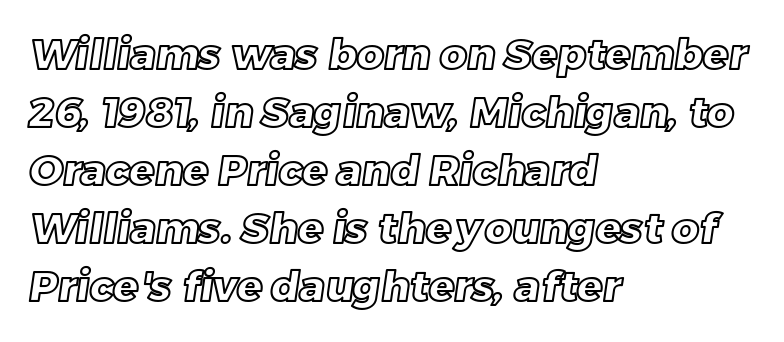
This rendering features lettering with no underline. What stands out about the letter spacing? Nothing — it is the standard amount. All the whitespace from short lines collects on the right. The passage shown is typed in a proportional face where columns would drift.
